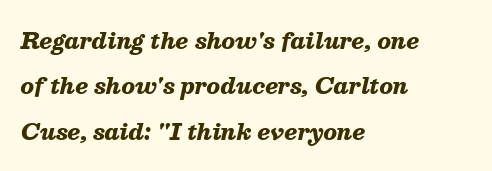
{"italic": "yes", "lean": "right", "slant_degrees": 13, "bold": "yes", "underline": "no", "align": "left", "line_spacing": "loose", "line_spacing_ratio": 2.06, "letter_spacing": "normal", "letter_spacing_em": 0.0, "glyph_px": 22}
